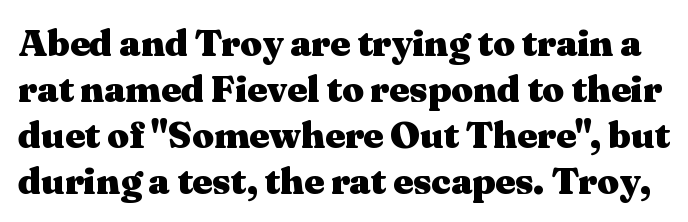
Q: Is the text bold? A: Yes.
Q: Is the text italic (slanted)? A: No, it is upright.
Q: Is the typeface a serif or a sans-serif typeface? A: Serif.
Q: Is the text underlined? A: No.
Q: Is the spacing between letters normal or unusually wide? A: Normal.
Q: Width (condensed, normal, or wide)? A: Wide.
Q: Stroke contrast? A: Medium.
Q: x-height? A: Medium.
Q: Monospaced? A: No.
